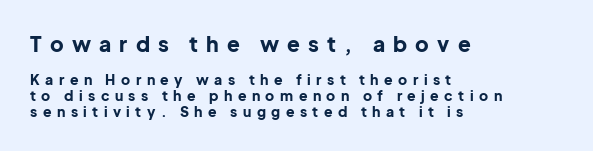
Quick note: underline off. If you drew a ruler down the left edge, every line would touch it. Which of the two is more prominent by size? The first, at the top. Students, this is bold: see how much ink each stroke carries. Vertical strokes here are truly vertical. Vertical spacing — tight.
